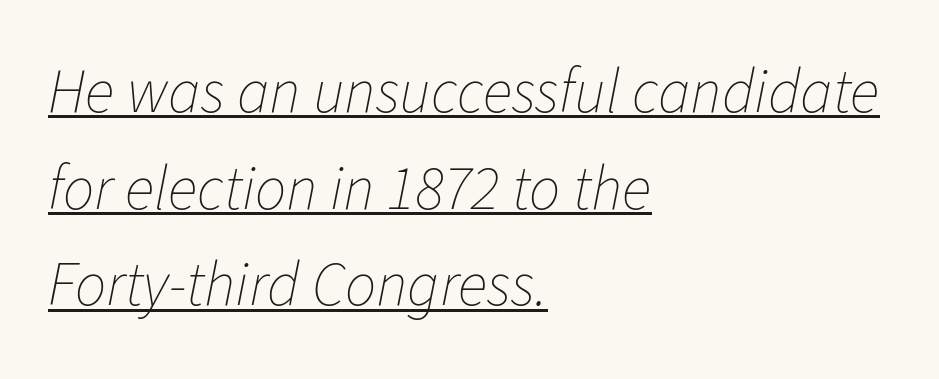
Baseline-to-baseline distance is the conventional proportion of letter height. The glyphs look as if they've been sheared to an angle. This sample uses plain, unmodified letter spacing. The typesetter chose a ragged-right arrangement here.
